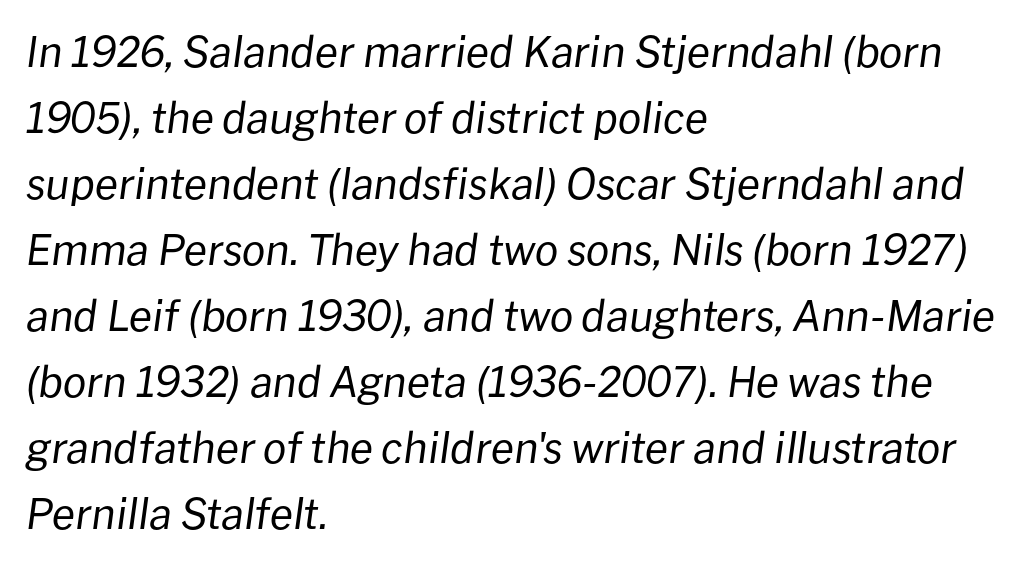
The image shows 42 px regular-weight type, italic (leaning right); set left-aligned, normal line spacing (1.57x), normal letter spacing, not underlined; low stroke contrast and a medium x-height.
